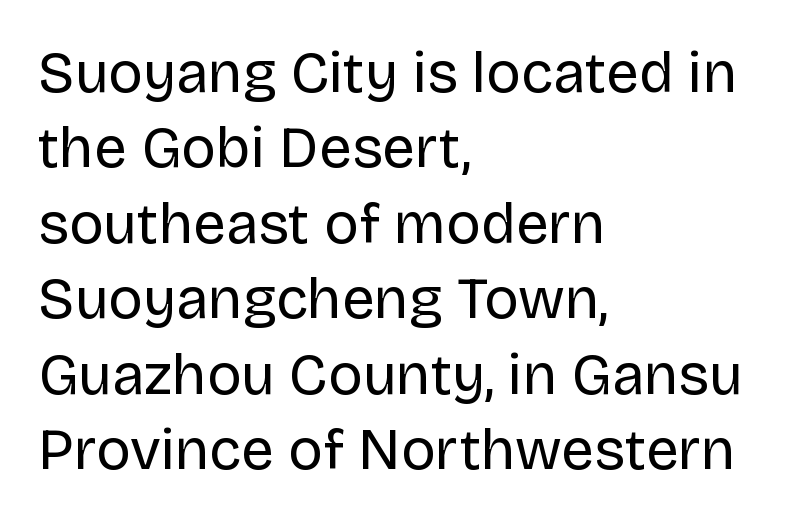
The image shows 58 px regular-weight sans-serif type, upright; set left-aligned, normal line spacing (1.3x), normal letter spacing, not underlined; low stroke contrast and a large x-height.
